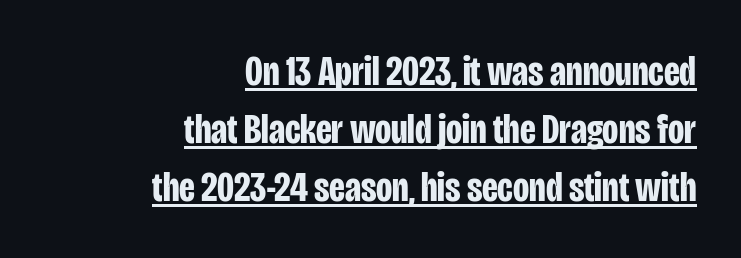
The line-height multiplier appears to be the usual default. Note the varied advance widths — an 'i' is clearly narrower than an 'm'. Notice how thick the strokes are: this is what a full bold looks like. Is this a sans? Yes — the strokes have no serifs. No italicization has been applied; the sample stays upright. Decoration check: the copy is underlined.
